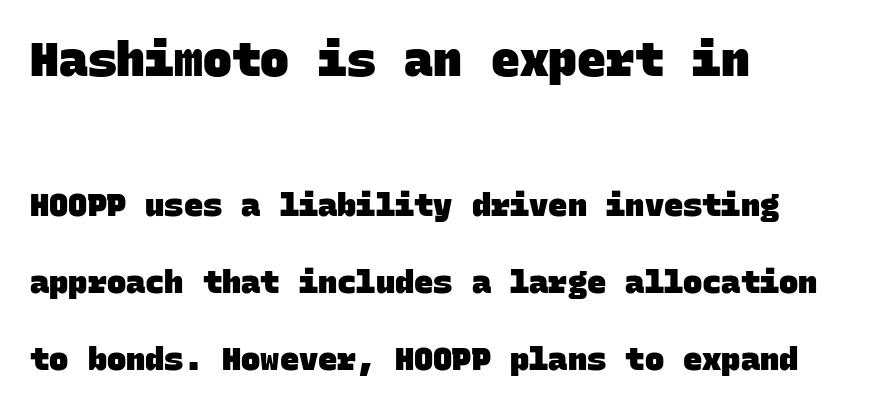
If you measured baseline to baseline, you'd find a long distance. The rendering uses a bold face; every stroke is thick and dark. These two chunks differ in scale, with the top chunk taking the larger measure. The tracking reads as untouched default to a designer's eye. Fixed-width glyphs throughout — classic coding-font behaviour.
